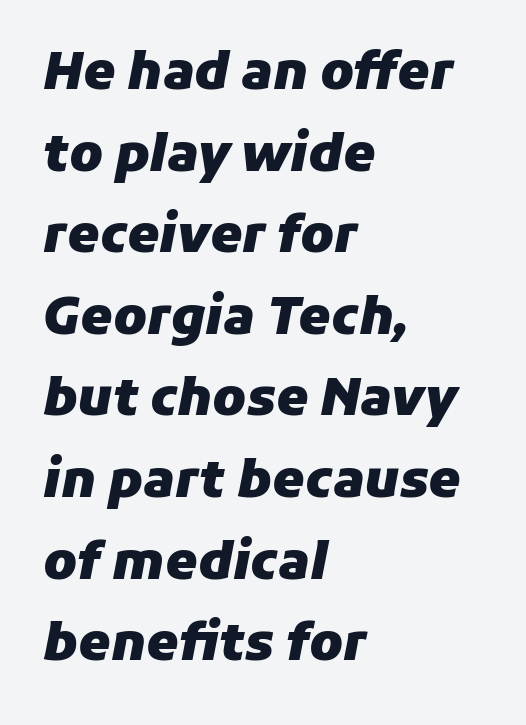
{"italic": "yes", "lean": "right", "slant_degrees": 11, "bold": "yes", "weight": "heavy", "width": "normal", "stroke_contrast": "low", "x_height": "medium", "monospaced": "no", "underline": "no", "align": "left", "line_spacing": "normal", "line_spacing_ratio": 1.6, "letter_spacing": "normal", "letter_spacing_em": 0.0, "glyph_px": 51}
